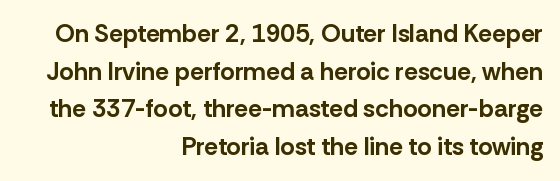
Casual observation: everything's shoved over to the right. A clean baseline with only descenders dipping below it. Regular leading. Bold? Absolutely — the strokes are thick and heavy.
